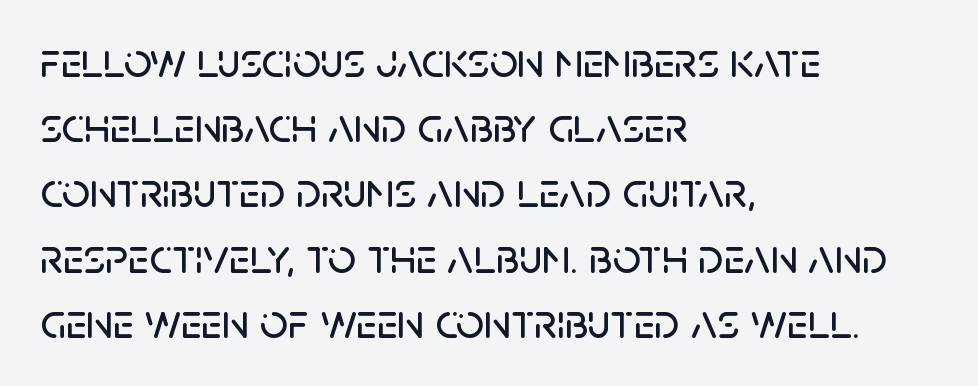
Q: Is the text italic (slanted)? A: No, it is upright.
Q: Is the typeface a serif or a sans-serif typeface? A: Sans-serif.
Q: Is the text underlined? A: No.
Q: How is the paragraph aligned? A: Left-aligned.
Q: Is the spacing between letters normal or unusually wide? A: Normal.
Q: Is the spacing between lines tight, normal or loose? A: Normal.
Q: Width (condensed, normal, or wide)? A: Normal.
Q: Stroke contrast? A: Low.
Q: x-height? A: Large.
Q: Monospaced? A: No.
